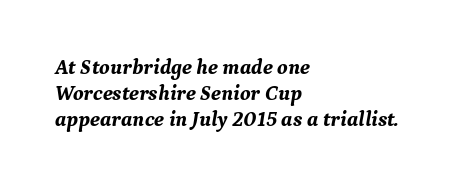
Q: Is the text bold? A: Yes.
Q: Is the text italic (slanted)? A: Yes, it leans right by about 9 degrees.
Q: Is the text underlined? A: No.
Q: How is the paragraph aligned? A: Left-aligned.
Q: Is the spacing between letters normal or unusually wide? A: Normal.
Q: Is the spacing between lines tight, normal or loose? A: Normal.
